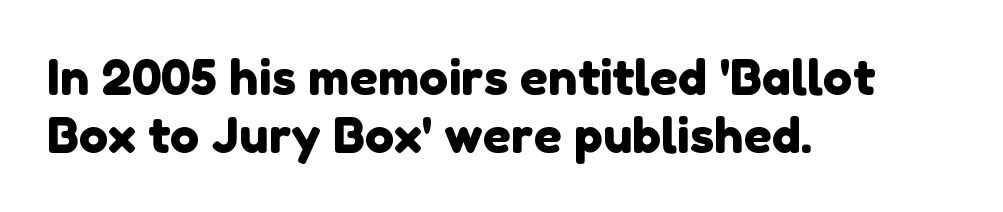
These lines stack with their left ends in a neat column. Here the designer chose a conventional face with non-uniform glyph widths. This is sans-serif lettering, the kind often seen on screens and signage. Honestly, there is no underline to notice here at all.
